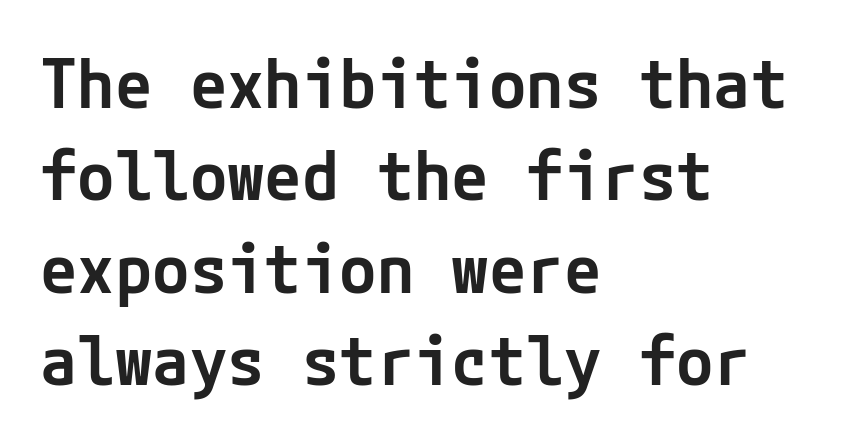
The image shows 68 px semibold sans-serif type, upright; set left-aligned, normal line spacing (1.36x), normal letter spacing, not underlined; low stroke contrast and a medium x-height.
